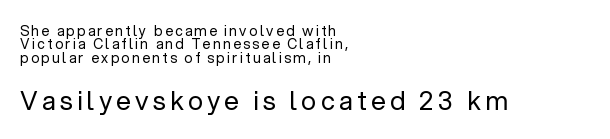
Q: Is the text bold? A: No.
Q: Is the text italic (slanted)? A: No, it is upright.
Q: Is the text underlined? A: No.
Q: How is the paragraph aligned? A: Left-aligned.
Q: Is the spacing between lines tight, normal or loose? A: Tight.
Q: Which block of text is set in a larger size, the first (top) or the second (bottom)? A: The second (bottom) one.
